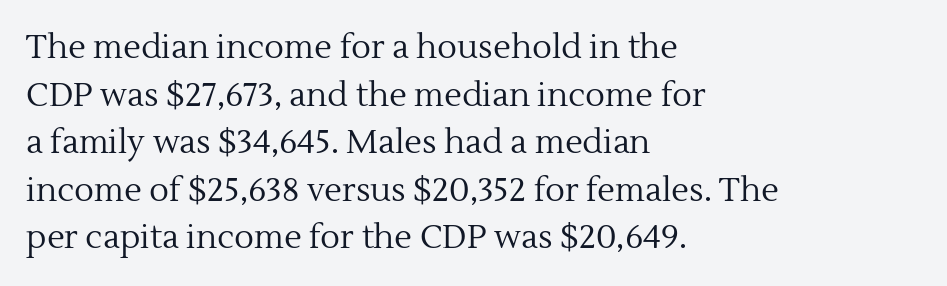
The image shows 33 px regular-weight serif type, upright; set left-aligned, normal line spacing (1.44x), normal letter spacing, not underlined; a medium x-height.
